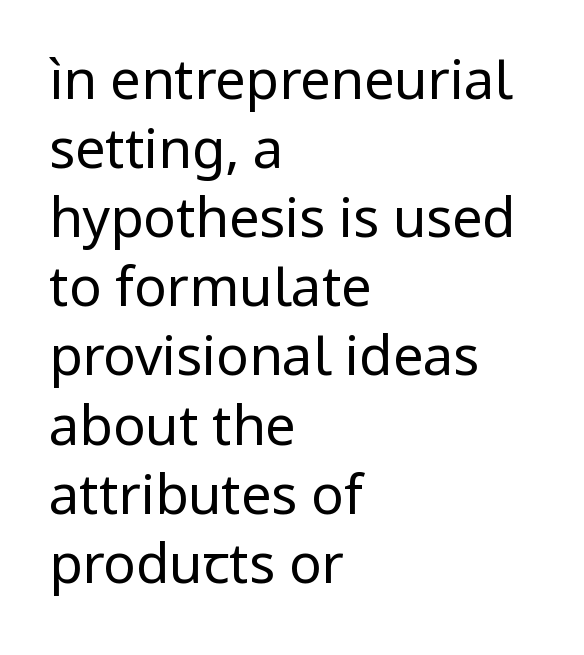
The image shows 54 px regular-weight sans-serif type, upright; set left-aligned, normal line spacing (1.28x), normal letter spacing, not underlined; low stroke contrast and a medium x-height.
